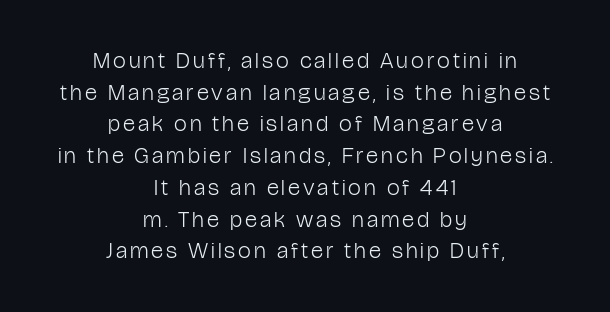
Q: Is the text bold? A: No.
Q: Is the text italic (slanted)? A: No, it is upright.
Q: Is the text underlined? A: No.
Q: How is the paragraph aligned? A: Centered.
Q: Is the spacing between lines tight, normal or loose? A: Normal.
